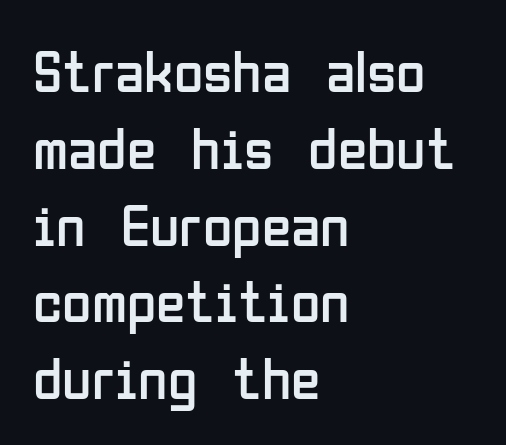
{"serif": "no", "italic": "no", "bold": "no", "weight": "regular", "width": "condensed", "stroke_contrast": "low", "x_height": "medium", "monospaced": "no", "underline": "no", "align": "left", "line_spacing": "normal", "line_spacing_ratio": 1.28, "letter_spacing": "normal", "letter_spacing_em": 0.0, "glyph_px": 60}
